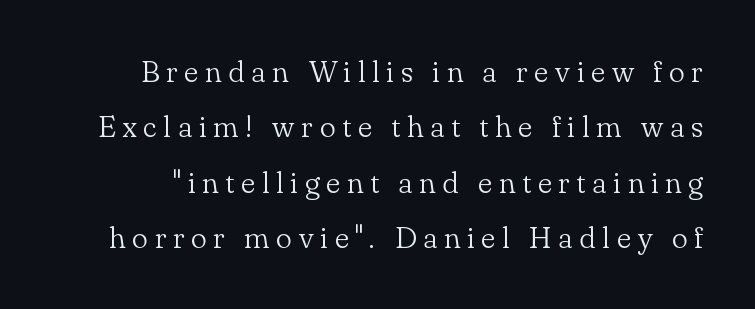
The image shows 30 px light serif type, upright; set line spacing 1.85x, unusually wide letter spacing (+0.22 em), not underlined; low stroke contrast and a small x-height.
